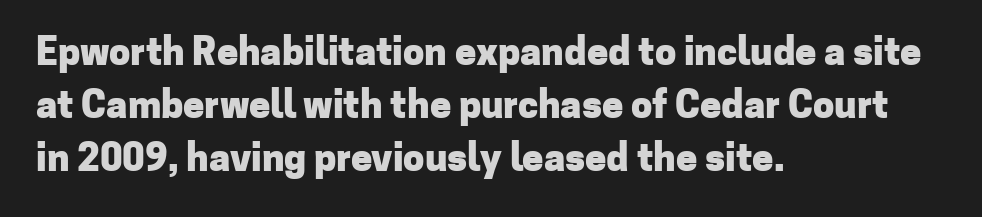
The image shows 38 px heavy sans-serif type, upright; set left-aligned, normal line spacing (1.39x), normal letter spacing, not underlined; low stroke contrast and a medium x-height.
